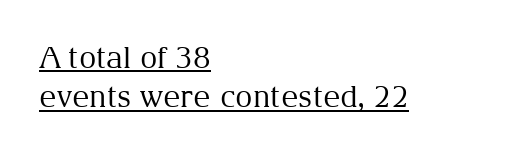
The image shows 30 px regular-weight serif type, upright; set left-aligned, normal line spacing (1.31x), normal letter spacing, underlined; medium stroke contrast and a medium x-height.
